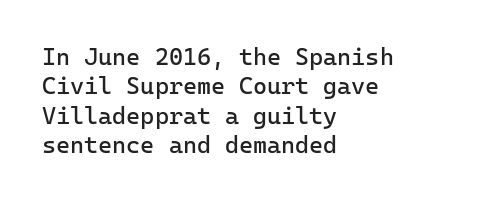
Q: Is the text bold? A: No.
Q: Is the text italic (slanted)? A: No, it is upright.
Q: Is the text underlined? A: No.
Q: How is the paragraph aligned? A: Left-aligned.
Q: Is the spacing between letters normal or unusually wide? A: Normal.
